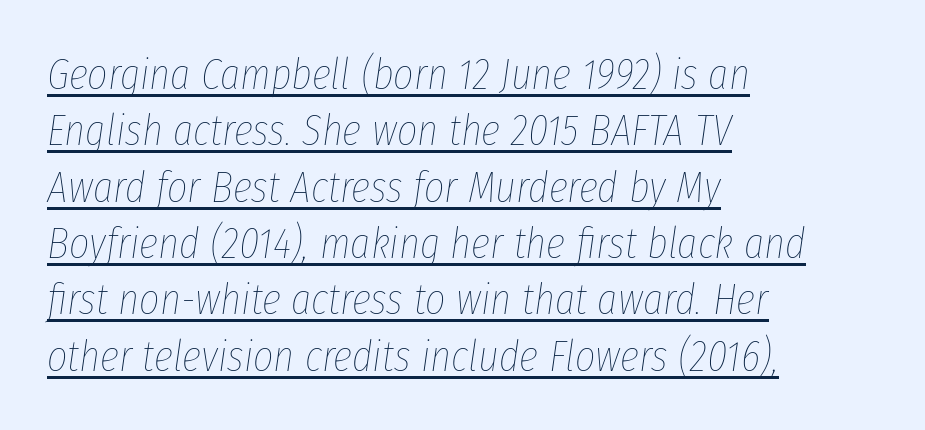
{"italic": "yes", "lean": "right", "slant_degrees": 8, "bold": "no", "weight": "thin", "width": "condensed", "stroke_contrast": "low", "x_height": "medium", "monospaced": "no", "underline": "yes", "align": "left", "line_spacing": "normal", "line_spacing_ratio": 1.28, "letter_spacing": "normal", "letter_spacing_em": 0.0, "glyph_px": 44}
